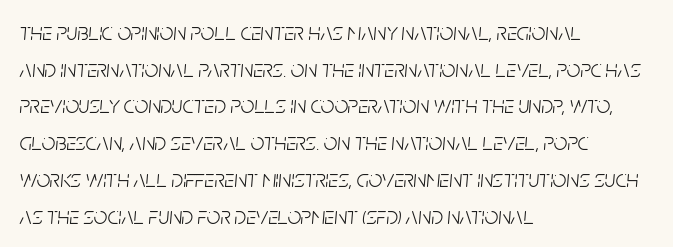
{"italic": "yes", "lean": "right", "slant_degrees": 5, "bold": "no", "underline": "no", "align": "left", "line_spacing": "normal", "line_spacing_ratio": 1.53, "letter_spacing": "normal", "letter_spacing_em": 0.0, "glyph_px": 24}
